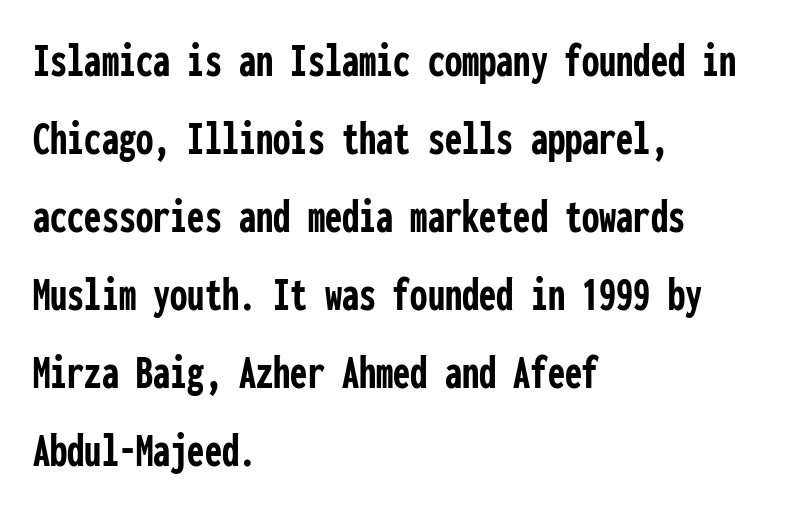
The image shows 49 px semibold, condensed sans-serif type, upright, monospaced; set left-aligned, normal line spacing (1.59x), normal letter spacing, not underlined; low stroke contrast and a medium x-height.
